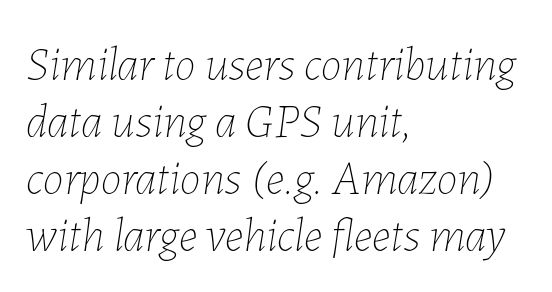
The type is set solid horizontally, with unmodified tracking. Rule under the text: the space is simply empty. The rag falls on the right side of this text block. The rendering uses natural spacing where letterforms have individual widths. Quick note: italic.
